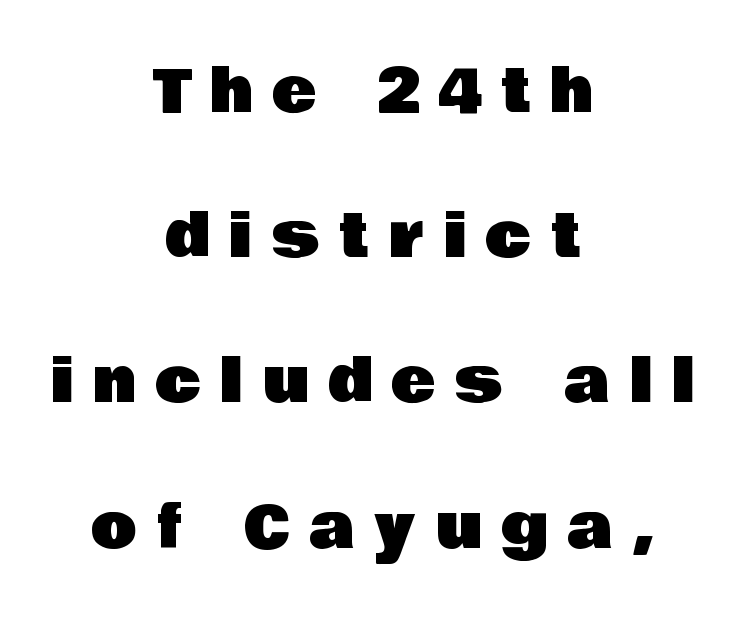
The image shows 60 px sans-serif type, upright; set centered, loose line spacing (2.42x), unusually wide letter spacing (+0.33 em), not underlined; low stroke contrast and a large x-height.
